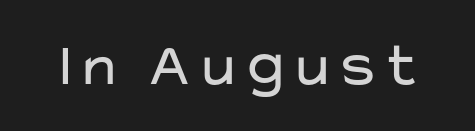
The image shows 62 px regular-weight, wide sans-serif type, upright; set normal letter spacing, not underlined; low stroke contrast and a medium x-height.
